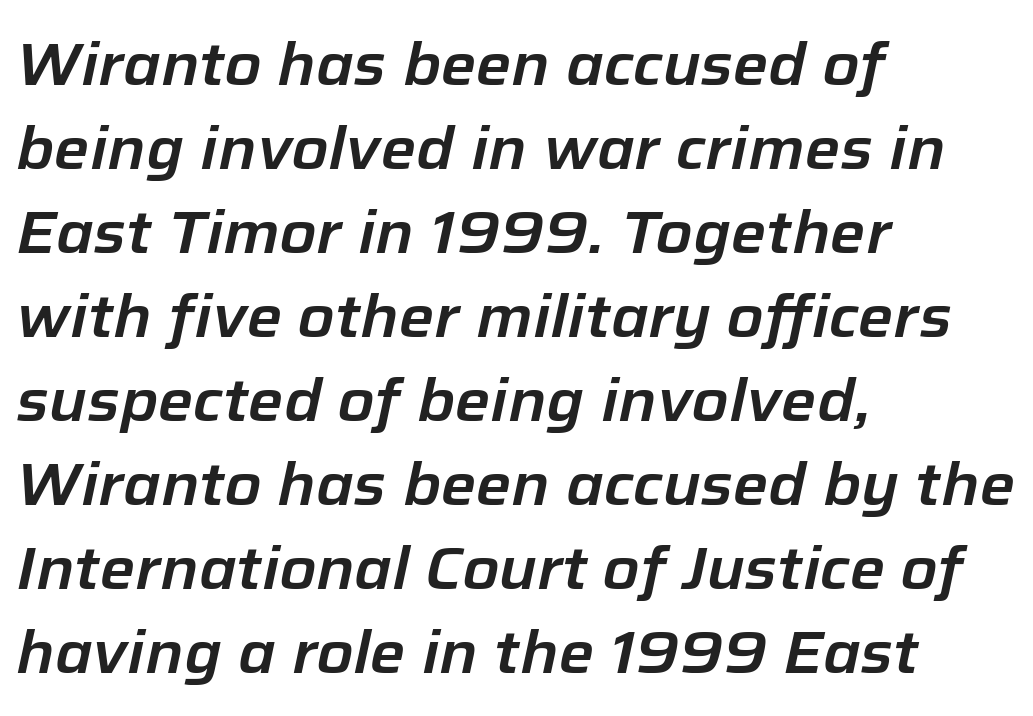
{"italic": "yes", "lean": "right", "slant_degrees": 12, "width": "normal", "stroke_contrast": "low", "x_height": "medium", "monospaced": "no", "underline": "no", "align": "left", "line_spacing": "normal", "line_spacing_ratio": 1.4, "letter_spacing": "normal", "letter_spacing_em": 0.0, "glyph_px": 60}
